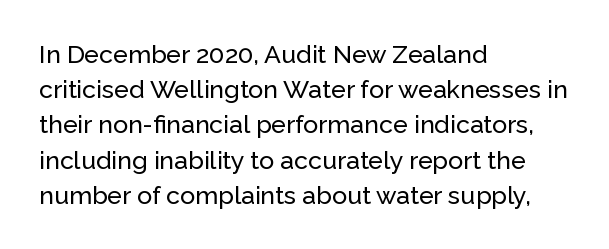
Q: Is the text italic (slanted)? A: No, it is upright.
Q: Is the text underlined? A: No.
Q: How is the paragraph aligned? A: Left-aligned.
Q: Is the spacing between letters normal or unusually wide? A: Normal.
Q: Is the spacing between lines tight, normal or loose? A: Normal.
